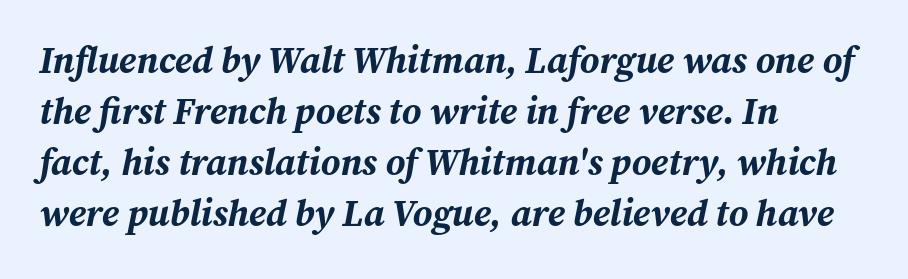
{"italic": "yes", "lean": "right", "slant_degrees": 12, "bold": "yes", "weight": "bold", "width": "normal", "stroke_contrast": "medium", "x_height": "medium", "monospaced": "no", "underline": "no", "align": "left", "line_spacing": "normal", "line_spacing_ratio": 1.38, "letter_spacing": "normal", "letter_spacing_em": 0.0, "glyph_px": 37}
